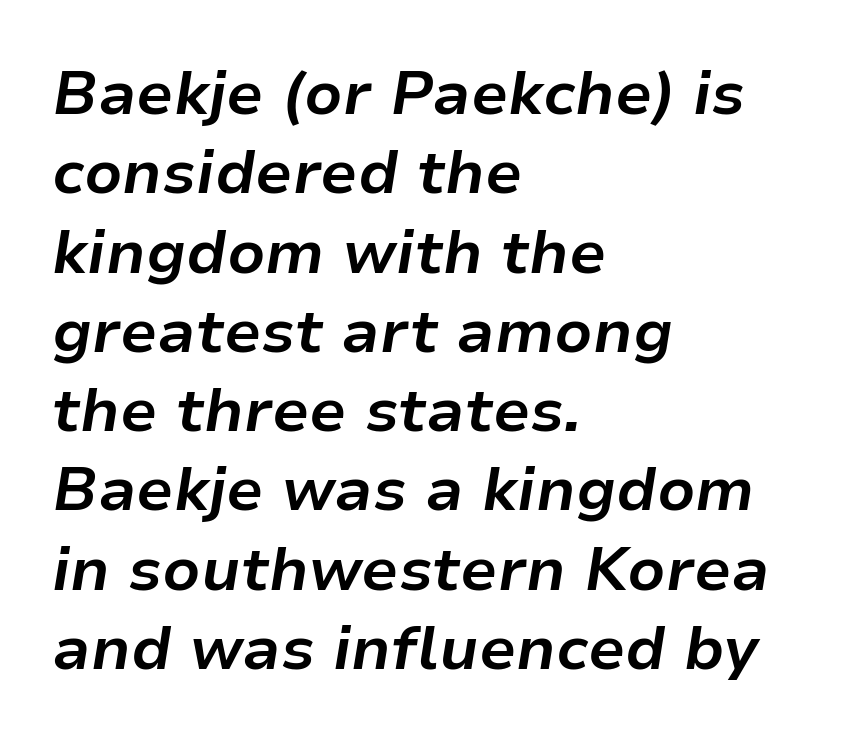
Observe the ordinary spacing: letters are neighbours, not strangers. Yep, that's italic — everything's leaning. The space directly below the letters is spotless. These lines stack with their left ends in a neat column.
